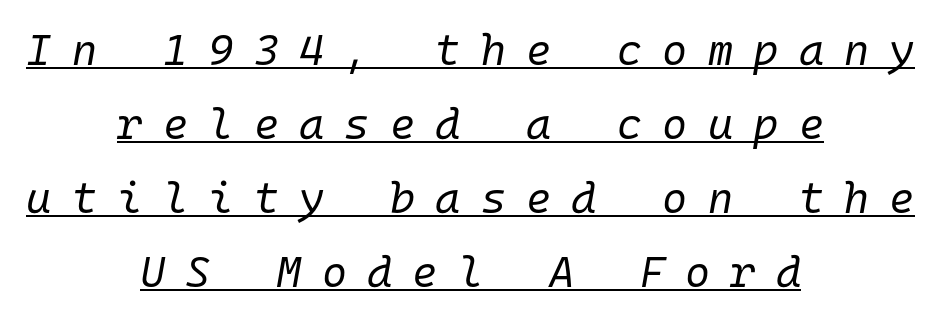
The rendering inserts visible extra space after every character. The text carries the slant typical of an italic or oblique font. A continuous stroke trails under the words, as in a hyperlink. Notice how the passage keeps no hard edge, just a central spine. The passage shown is not bold in any degree. Looks like terminal output: every glyph gets an equal slot.
